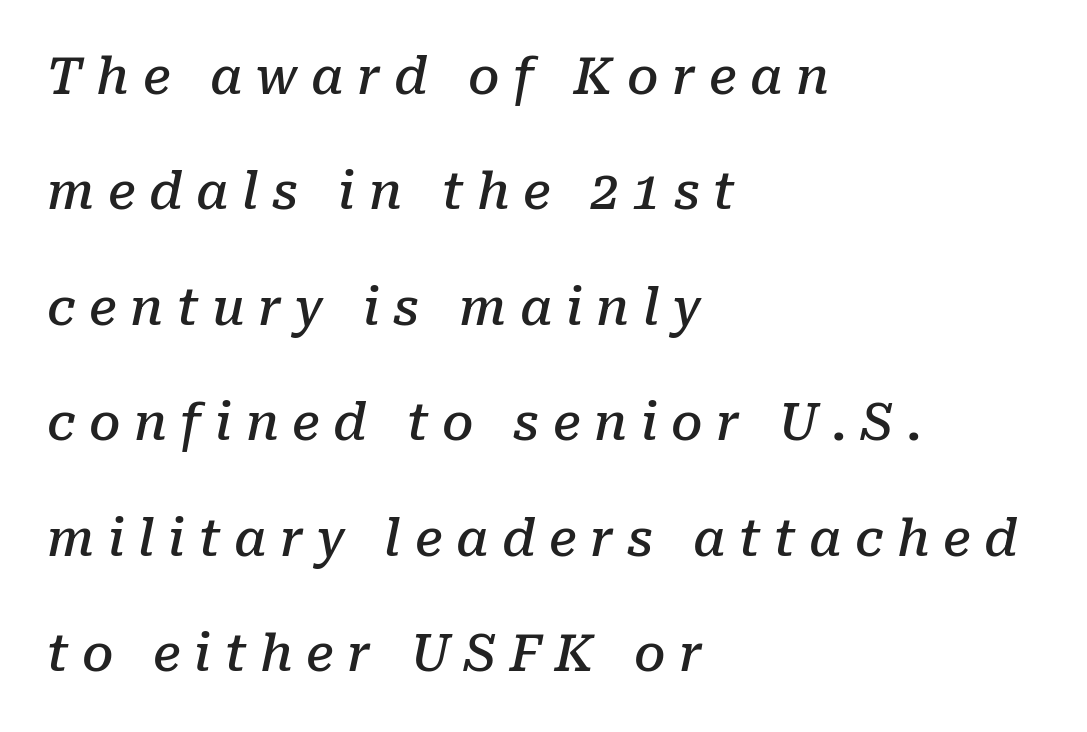
The image shows 50 px semibold serif type, italic (leaning right); set left-aligned, loose line spacing (2.31x), unusually wide letter spacing (+0.27 em), not underlined; low stroke contrast and a medium x-height.
